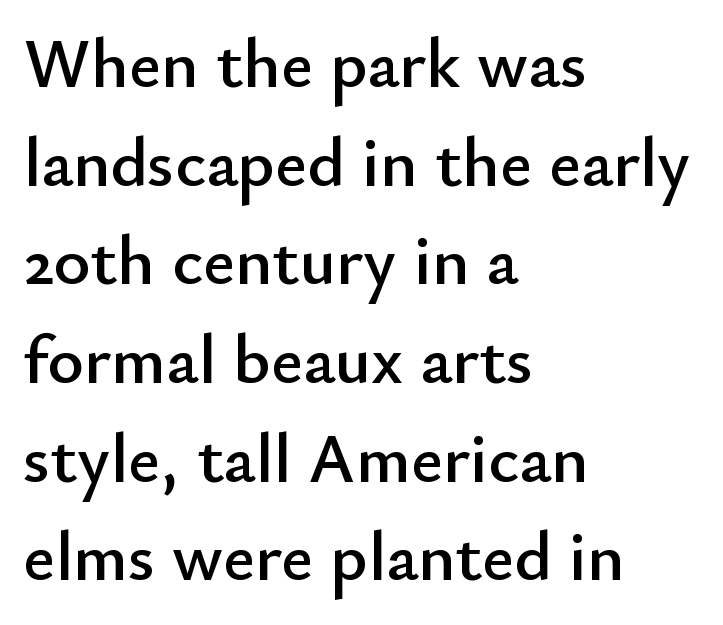
{"serif": "no", "italic": "no", "width": "normal", "stroke_contrast": "low", "x_height": "small", "monospaced": "no", "underline": "no", "align": "left", "line_spacing": "normal", "line_spacing_ratio": 1.41, "letter_spacing": "normal", "letter_spacing_em": 0.0, "glyph_px": 70}
